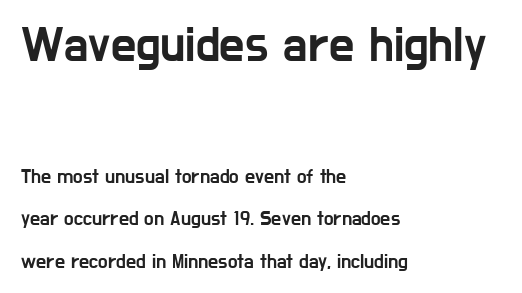
The image shows 50 px condensed sans-serif type, upright; set left-aligned, loose line spacing (2.12x), normal letter spacing, not underlined; the first (top) block is 2.5x larger; low stroke contrast and a medium x-height.
